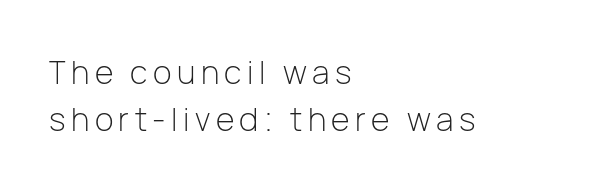
Q: Is the text bold? A: No.
Q: Is the text italic (slanted)? A: No, it is upright.
Q: Is the typeface a serif or a sans-serif typeface? A: Sans-serif.
Q: Is the text underlined? A: No.
Q: How is the paragraph aligned? A: Left-aligned.
Q: Is the spacing between lines tight, normal or loose? A: Normal.
Q: Width (condensed, normal, or wide)? A: Normal.
Q: Stroke contrast? A: Low.
Q: x-height? A: Medium.
Q: Monospaced? A: No.
